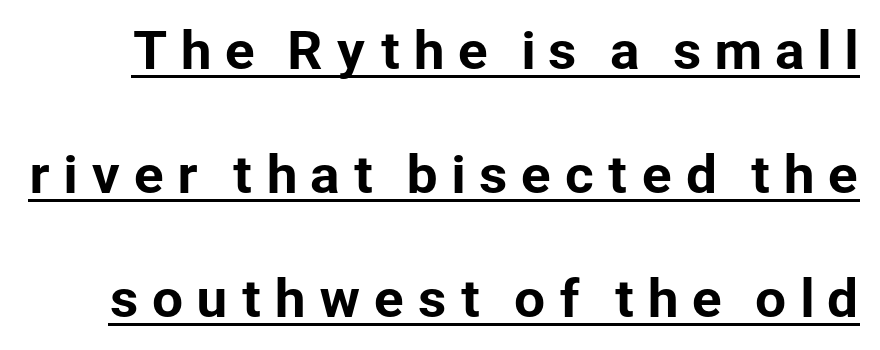
This sample uses expanded letter spacing, leaving extra air between glyphs. Every character sits straight up, as roman type does. Baseline-to-baseline distance is far greater than the letter height. Proportional: the letters do not fall into vertical columns.
